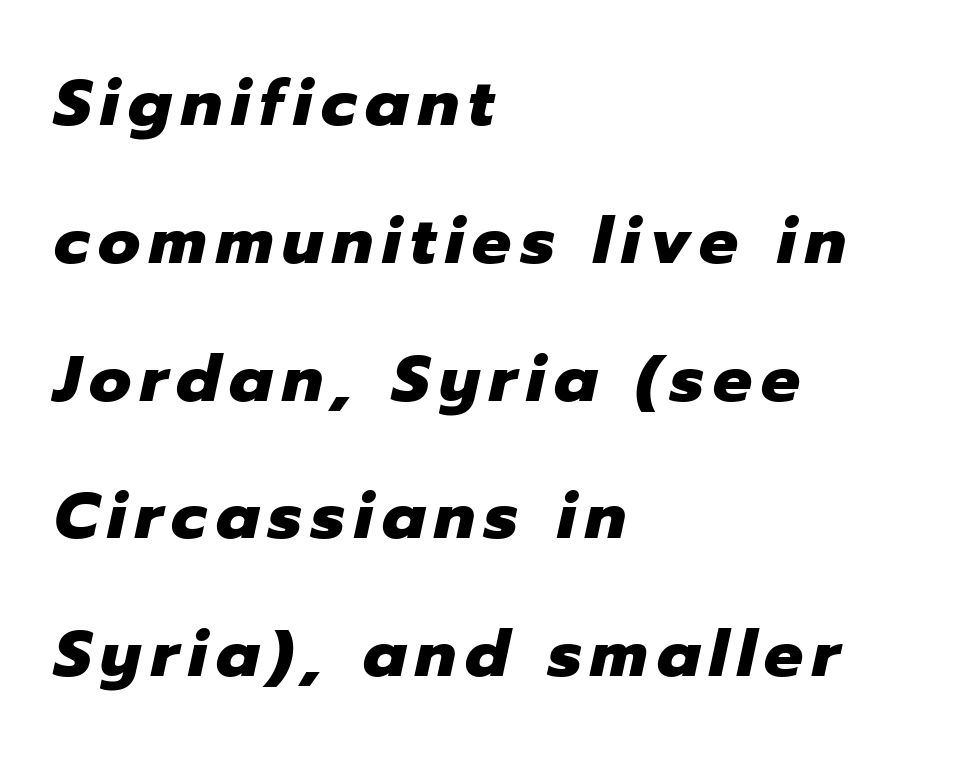
The image shows 65 px heavy type, italic (leaning right); set left-aligned, loose line spacing (2.12x), not underlined; low stroke contrast and a medium x-height.
